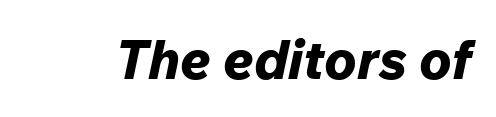
Q: Is the text bold? A: Yes.
Q: Is the text italic (slanted)? A: Yes, it leans right by about 12 degrees.
Q: Is the text underlined? A: No.
Q: Is the spacing between letters normal or unusually wide? A: Normal.
Q: Width (condensed, normal, or wide)? A: Normal.
Q: Stroke contrast? A: Low.
Q: x-height? A: Medium.
Q: Monospaced? A: No.
